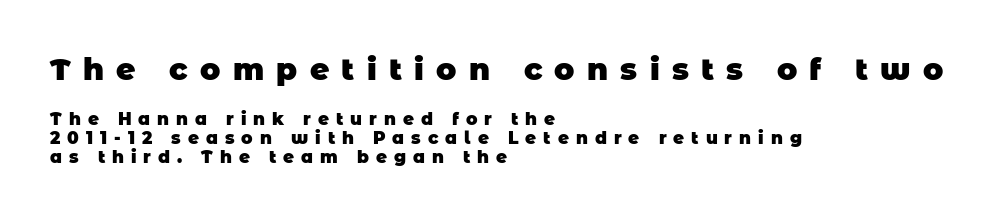
The image shows 30 px heavy sans-serif type; set left-aligned, tight line spacing (1.12x), unusually wide letter spacing (+0.41 em), not underlined; the first (top) block is 1.76x larger; low stroke contrast and a large x-height.
